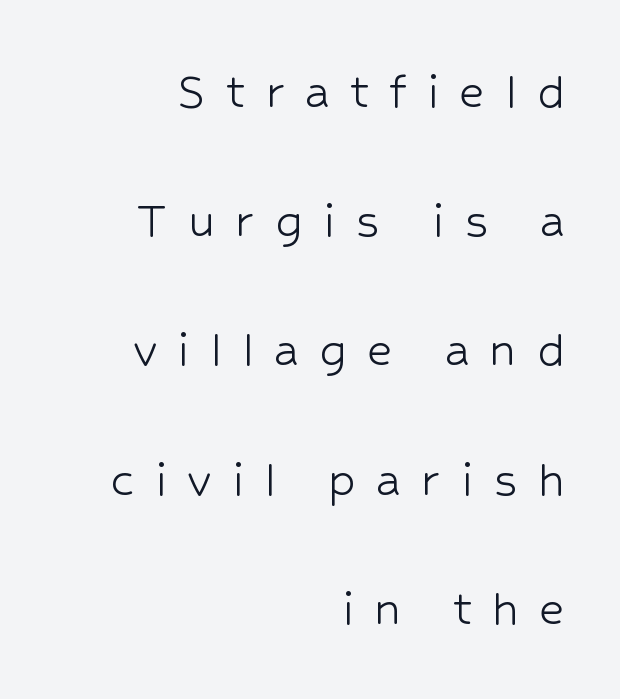
{"serif": "no", "italic": "no", "bold": "no", "weight": "light", "width": "normal", "stroke_contrast": "low", "x_height": "medium", "monospaced": "no", "underline": "no", "align": "right", "line_spacing": "loose", "line_spacing_ratio": 2.35, "letter_spacing": "wide", "letter_spacing_em": 0.37, "glyph_px": 55}
